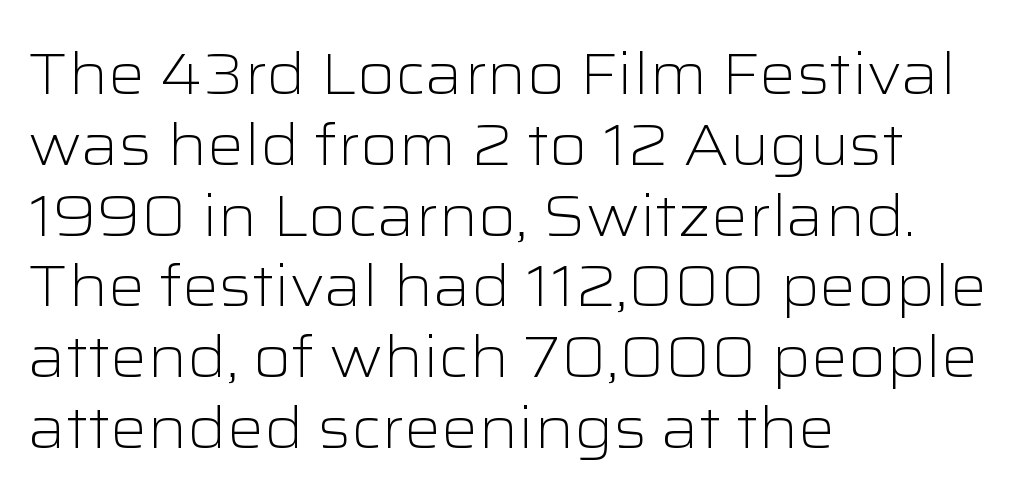
The type sits square on the baseline with zero lean. Font category for this specimen: sans-serif. The setting favours the left margin, as ordinary paragraphs usually do. The letterforms sit at book weight or below. The baseline area is clear.
